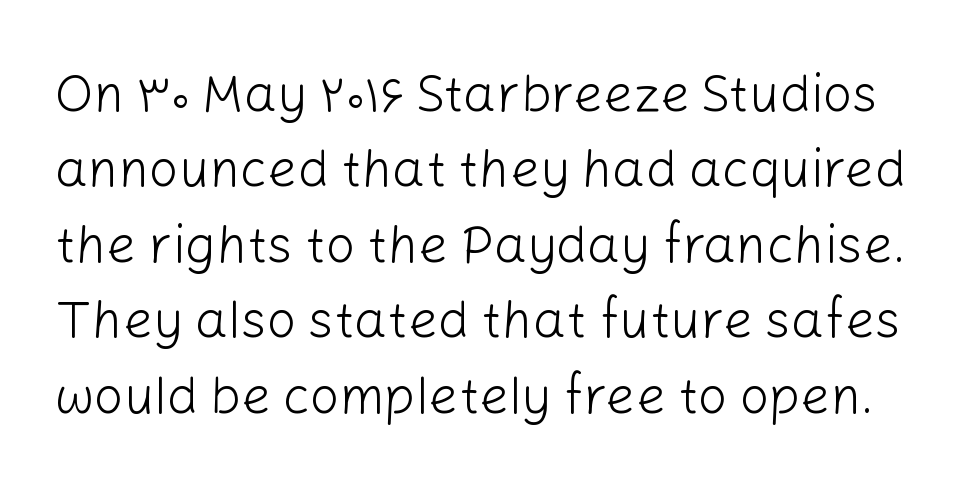
{"serif": "no", "italic": "no", "bold": "no", "weight": "light", "width": "normal", "stroke_contrast": "low", "x_height": "medium", "monospaced": "no", "underline": "no", "line_spacing": "normal", "line_spacing_ratio": 1.45, "letter_spacing": "normal", "letter_spacing_em": 0.0, "glyph_px": 52}
